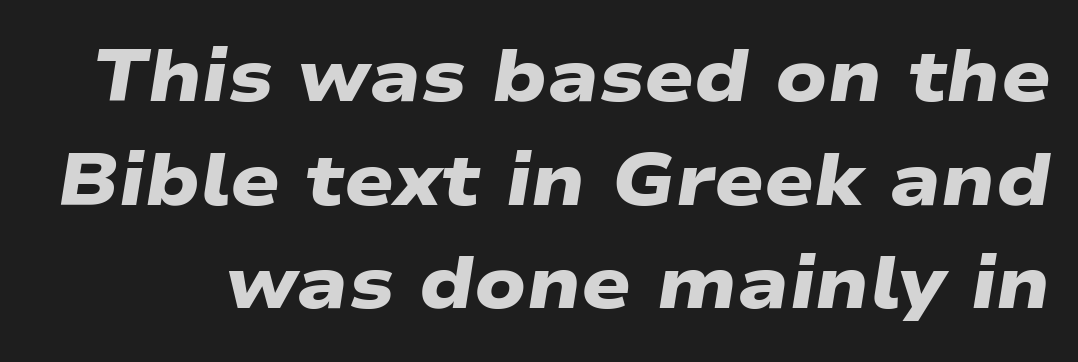
Q: Is the text bold? A: Yes.
Q: Is the typeface a serif or a sans-serif typeface? A: Sans-serif.
Q: Is the text underlined? A: No.
Q: Is the spacing between letters normal or unusually wide? A: Normal.
Q: Is the spacing between lines tight, normal or loose? A: Normal.
Q: Width (condensed, normal, or wide)? A: Wide.
Q: Stroke contrast? A: Low.
Q: x-height? A: Medium.
Q: Monospaced? A: No.
